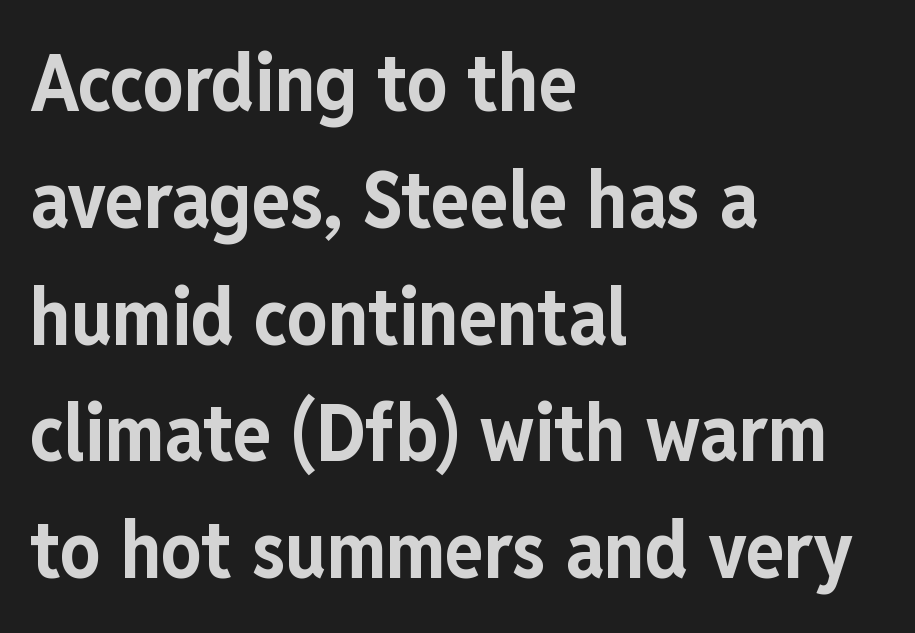
{"serif": "no", "italic": "no", "bold": "yes", "weight": "bold", "width": "condensed", "stroke_contrast": "low", "x_height": "medium", "monospaced": "no", "underline": "no", "align": "left", "line_spacing": "normal", "line_spacing_ratio": 1.46, "letter_spacing": "normal", "letter_spacing_em": 0.0, "glyph_px": 80}
